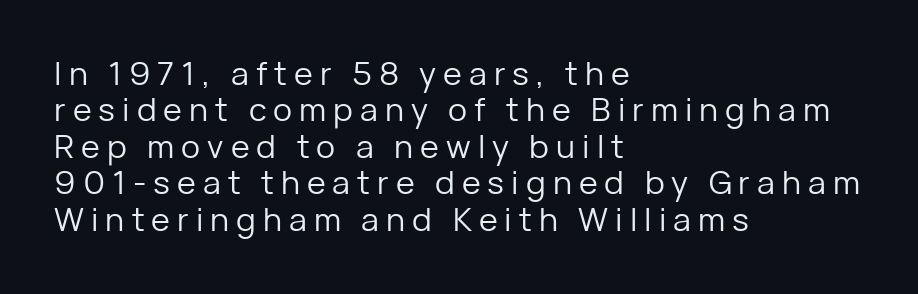
{"serif": "no", "italic": "no", "bold": "no", "weight": "regular", "width": "normal", "stroke_contrast": "low", "x_height": "medium", "monospaced": "no", "underline": "no", "align": "left", "line_spacing": "tight", "line_spacing_ratio": 1.14, "letter_spacing": "wide", "letter_spacing_em": 0.22, "glyph_px": 32}
